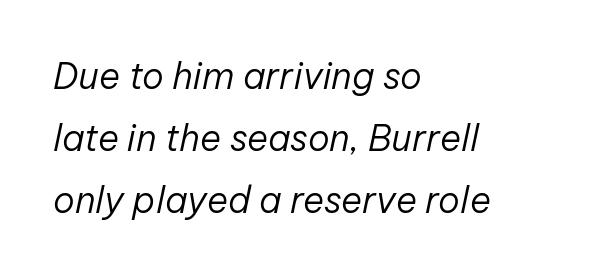
Q: Is the text bold? A: No.
Q: Is the text italic (slanted)? A: Yes, it leans right by about 12 degrees.
Q: Is the text underlined? A: No.
Q: How is the paragraph aligned? A: Left-aligned.
Q: Is the spacing between letters normal or unusually wide? A: Normal.
Q: Width (condensed, normal, or wide)? A: Normal.
Q: Stroke contrast? A: Low.
Q: x-height? A: Medium.
Q: Monospaced? A: No.
